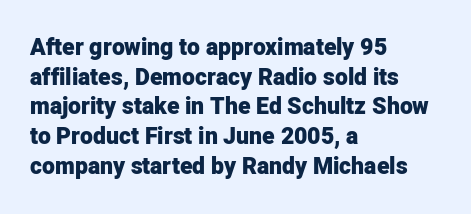
The image shows 23 px bold type, upright; set left-aligned, normal line spacing (1.29x), normal letter spacing, not underlined.
